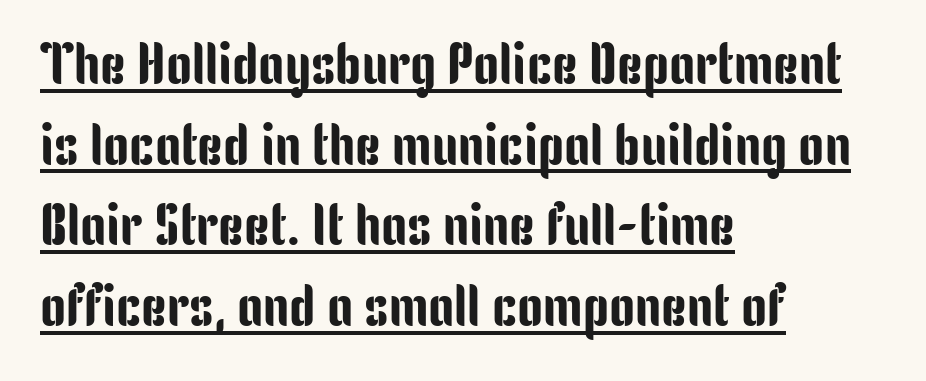
Q: Is the text italic (slanted)? A: No, it is upright.
Q: Is the typeface a serif or a sans-serif typeface? A: Sans-serif.
Q: Is the text underlined? A: Yes.
Q: How is the paragraph aligned? A: Left-aligned.
Q: Is the spacing between letters normal or unusually wide? A: Normal.
Q: Is the spacing between lines tight, normal or loose? A: Normal.
Q: Width (condensed, normal, or wide)? A: Condensed.
Q: Stroke contrast? A: Low.
Q: x-height? A: Medium.
Q: Monospaced? A: No.
